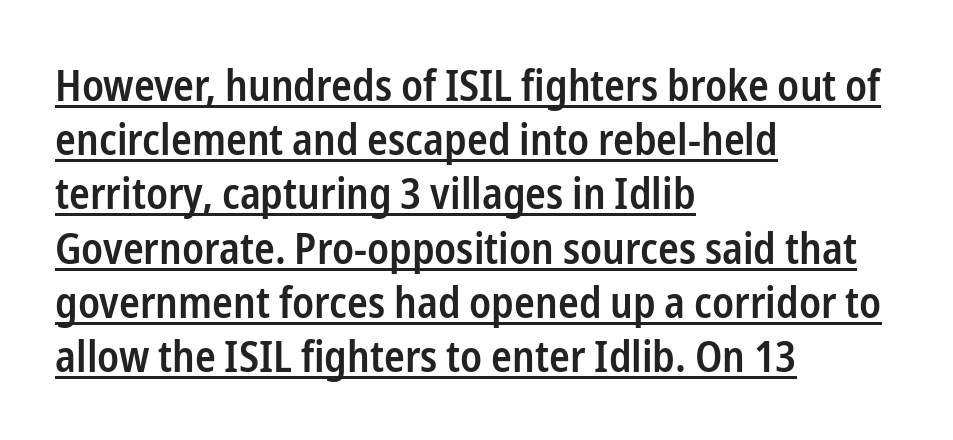
{"serif": "no", "italic": "no", "bold": "semi", "weight": "semibold", "width": "condensed", "stroke_contrast": "low", "x_height": "medium", "monospaced": "no", "underline": "yes", "align": "left", "line_spacing": "normal", "line_spacing_ratio": 1.26, "letter_spacing": "normal", "letter_spacing_em": 0.0, "glyph_px": 43}
